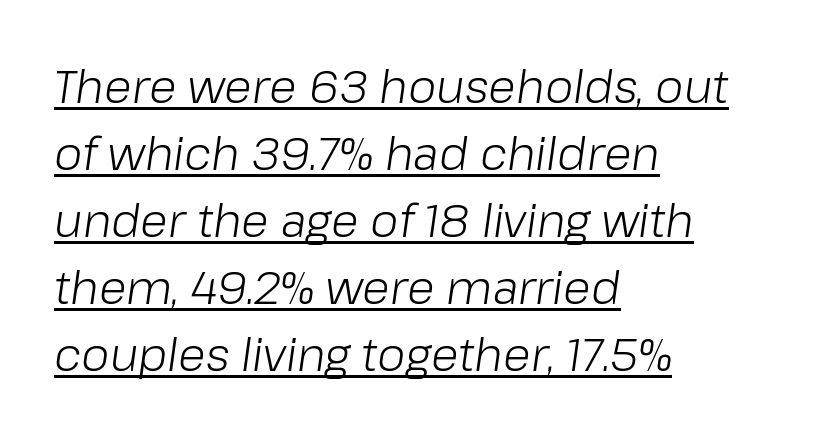
Which margin do the lines hug? The left one — the right edge is uneven. The typography opts for an oblique posture over an upright one. The face used here is proportionally spaced, like ordinary book or web type. Horizontal bands of white between lines are of average thickness.
